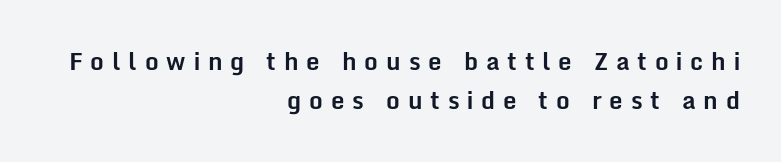
Q: Is the text bold? A: Yes.
Q: Is the text italic (slanted)? A: No, it is upright.
Q: Is the text underlined? A: No.
Q: How is the paragraph aligned? A: Right-aligned.
Q: Is the spacing between letters normal or unusually wide? A: Unusually wide.
Q: Is the spacing between lines tight, normal or loose? A: Normal.
